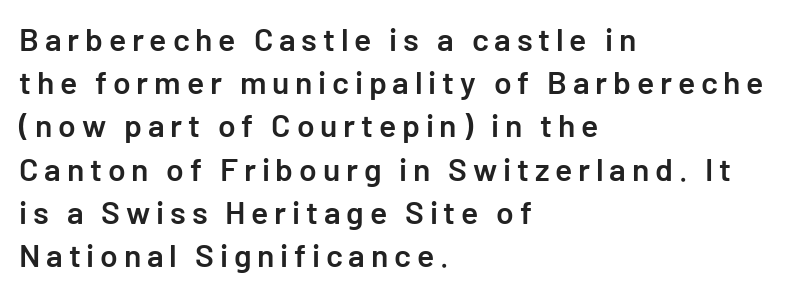
Q: Is the text bold? A: Semi-bold.
Q: Is the text italic (slanted)? A: No, it is upright.
Q: Is the typeface a serif or a sans-serif typeface? A: Sans-serif.
Q: Is the text underlined? A: No.
Q: How is the paragraph aligned? A: Left-aligned.
Q: Is the spacing between lines tight, normal or loose? A: Normal.
Q: Width (condensed, normal, or wide)? A: Normal.
Q: Stroke contrast? A: Low.
Q: x-height? A: Medium.
